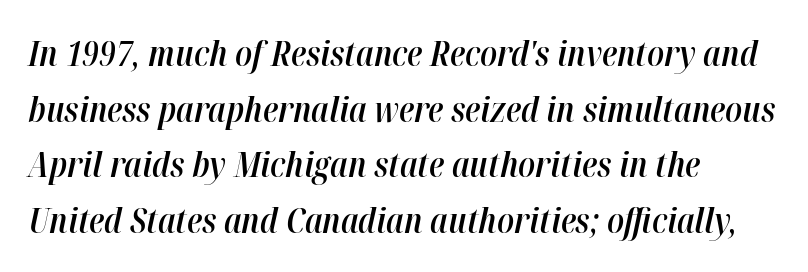
The image shows 35 px semibold, condensed type, italic (leaning right); set left-aligned, normal line spacing (1.59x), normal letter spacing, not underlined; high stroke contrast and a medium x-height.
